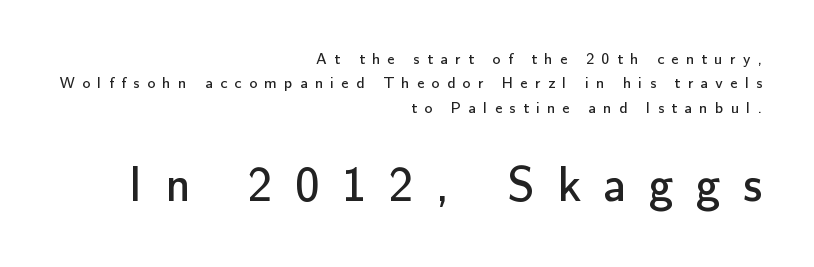
The image shows 49 px regular-weight sans-serif type, upright; set right-aligned, normal line spacing (1.52x), unusually wide letter spacing (+0.46 em), not underlined; the second (bottom) block is 3.06x larger; low stroke contrast and a small x-height.
